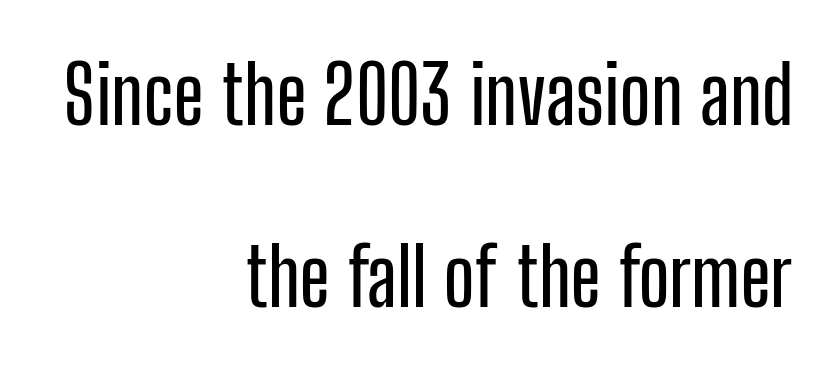
The image shows 80 px condensed sans-serif type, upright; set right-aligned, loose line spacing (2.27x), normal letter spacing, not underlined; low stroke contrast and a medium x-height.
